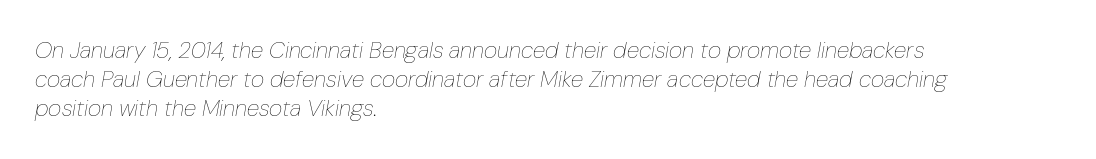
The image shows 23 px text type, italic (leaning right); set left-aligned, normal line spacing (1.26x), normal letter spacing, not underlined.
